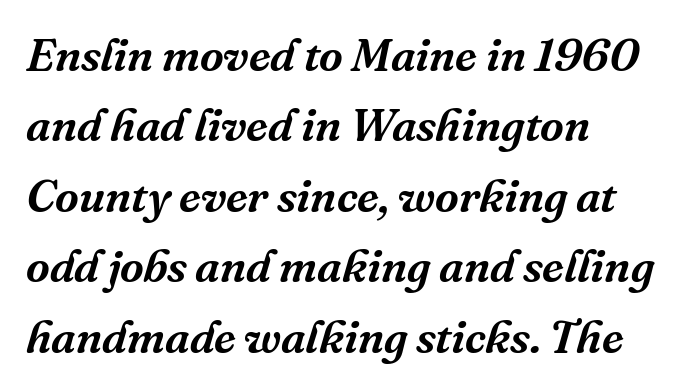
The image shows 46 px serif type, italic (leaning right); set left-aligned, normal line spacing (1.53x), normal letter spacing, not underlined; medium stroke contrast and a medium x-height.
